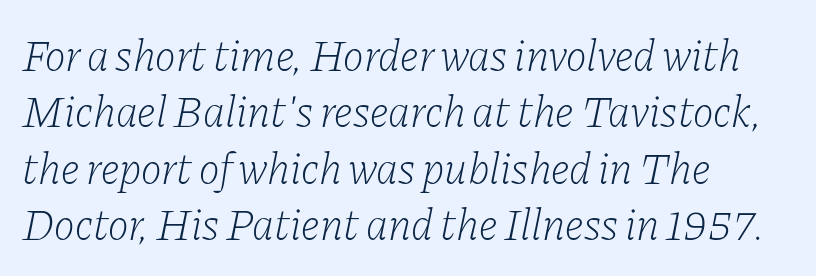
The passage shown is not bold in any degree. Character widths vary here, with narrow letters taking less room than wide ones. Check the space under the baseline: it is left empty. Examine the stroke ends and you'll spot serifs. Notice how descenders clear the ascenders below comfortably — that's standard leading. Compared with a centered layout, this one pins lines to the left instead.
